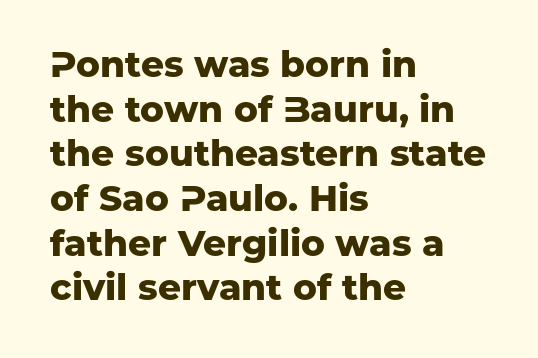
Set as a true bold cut, around the 700 mark. Font category for this specimen: sans-serif. Each letter keeps its own natural width here, so spacing adapts to shape. The gaps between neighbouring characters are ordinary and unremarkable. Do the letters lean? They stand straight.
